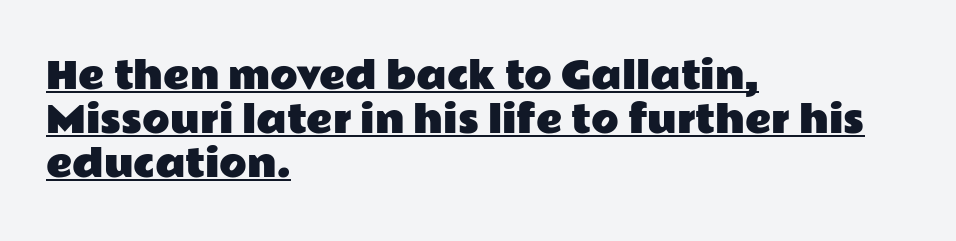
The image shows 36 px wide sans-serif type, upright; set left-aligned, line spacing 1.22x, normal letter spacing, underlined; low stroke contrast and a medium x-height.
